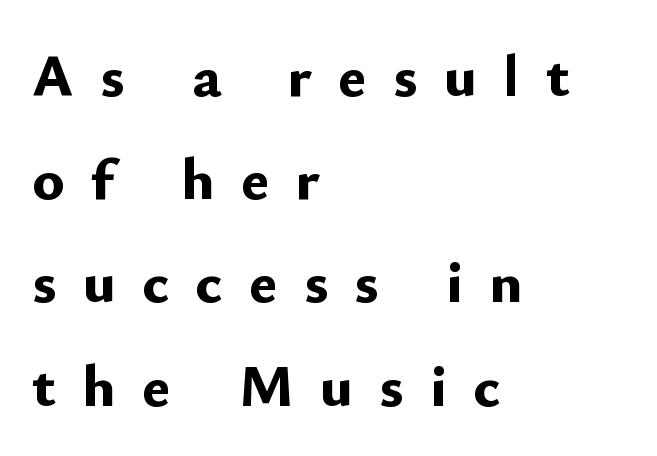
{"serif": "no", "italic": "no", "bold": "yes", "weight": "bold", "width": "normal", "stroke_contrast": "low", "x_height": "small", "monospaced": "no", "underline": "no", "align": "left", "line_spacing_ratio": 1.72, "letter_spacing": "wide", "letter_spacing_em": 0.44, "glyph_px": 60}
